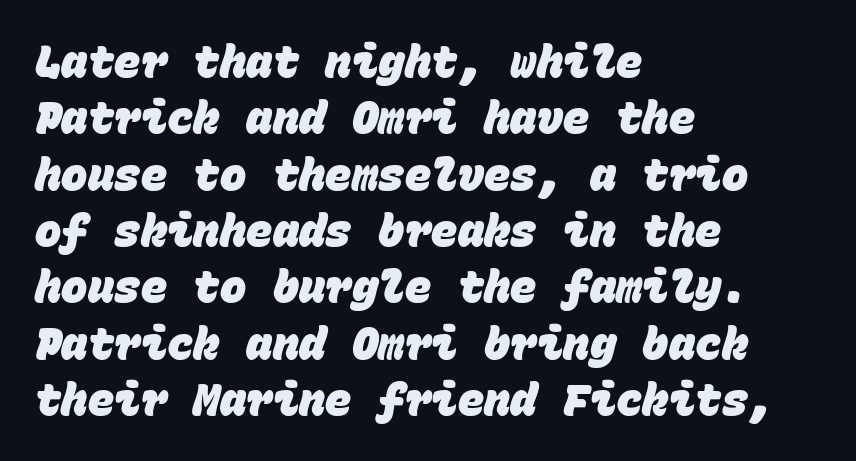
The image shows 44 px heavy sans-serif type, monospaced; set left-aligned, normal line spacing (1.28x), normal letter spacing, not underlined; low stroke contrast and a large x-height.
